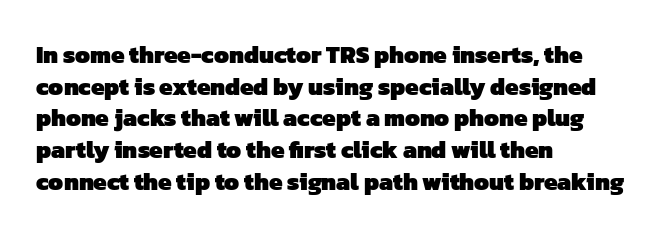
The image shows 24 px bold type; set left-aligned, normal line spacing (1.32x), normal letter spacing, not underlined.
